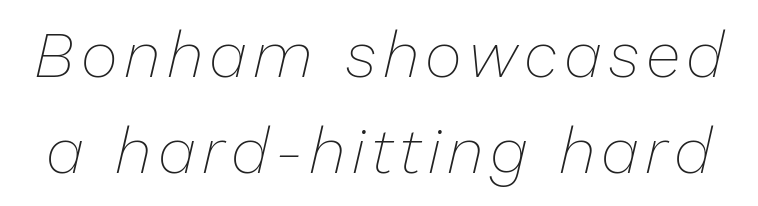
Q: Is the text bold? A: No.
Q: Is the text italic (slanted)? A: Yes, it leans right by about 13 degrees.
Q: Is the text underlined? A: No.
Q: Is the spacing between lines tight, normal or loose? A: Normal.
Q: Width (condensed, normal, or wide)? A: Normal.
Q: Stroke contrast? A: Low.
Q: x-height? A: Medium.
Q: Monospaced? A: No.
